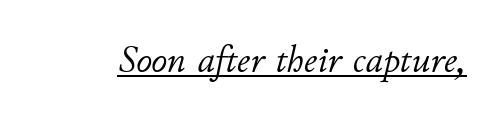
Compared with ordinary roman type, these characters are visibly tilted. You could not count columns in this text — the font is proportionally spaced. Is the stroke heavy? The answer is a plain regular-or-lighter. Check the space under the baseline: a stroke is drawn there. The letterforms sit shoulder to shoulder at normal distance.
